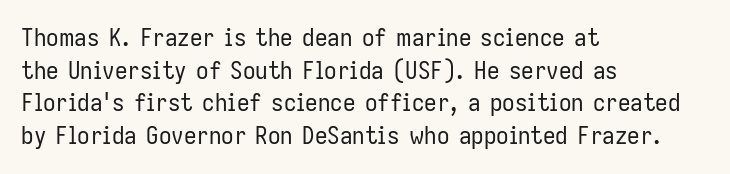
What's the leading like? Ordinary, nothing unusual. The passage shown has conventional tracking throughout. The typography opts for an upright posture over an oblique one. The passage is arranged the way most books set body copy — flush left.
